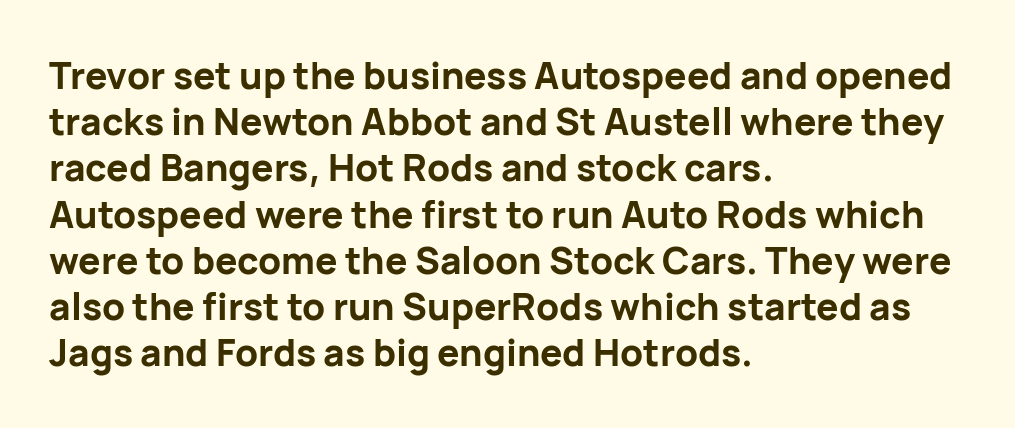
{"serif": "no", "italic": "no", "bold": "yes", "weight": "bold", "width": "normal", "stroke_contrast": "low", "x_height": "medium", "monospaced": "no", "underline": "no", "align": "left", "line_spacing": "normal", "line_spacing_ratio": 1.25, "letter_spacing": "normal", "letter_spacing_em": 0.0, "glyph_px": 37}
